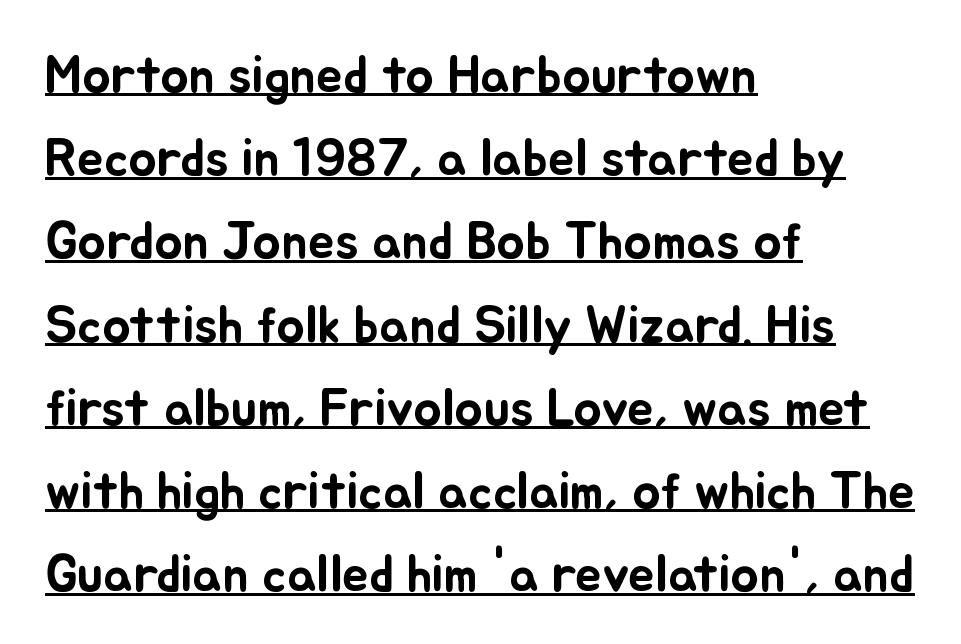
The image shows 53 px text type, upright; set left-aligned, normal line spacing (1.57x), normal letter spacing, underlined; low stroke contrast and a small x-height.
